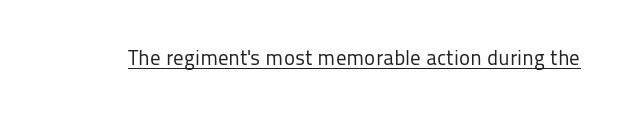
{"italic": "no", "bold": "no", "underline": "yes", "letter_spacing": "normal", "letter_spacing_em": 0.0, "glyph_px": 21}
